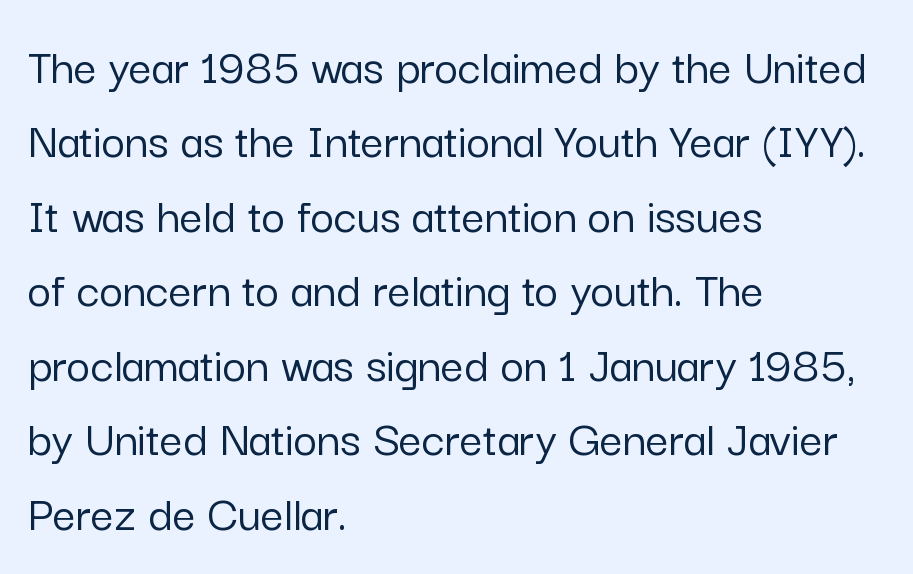
The image shows 51 px sans-serif type, upright; set left-aligned, normal line spacing (1.46x), normal letter spacing, not underlined; low stroke contrast and a medium x-height.
